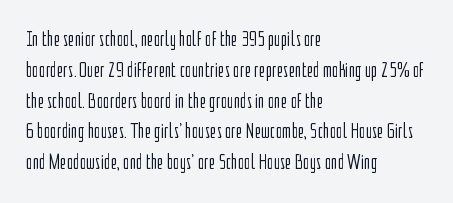
Q: Is the text bold? A: No.
Q: Is the text italic (slanted)? A: No, it is upright.
Q: Is the text underlined? A: No.
Q: How is the paragraph aligned? A: Left-aligned.
Q: Is the spacing between letters normal or unusually wide? A: Normal.
Q: Is the spacing between lines tight, normal or loose? A: Normal.
